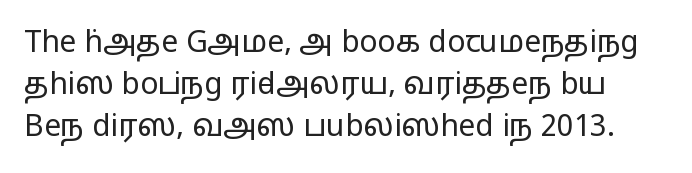
Think standard paragraph weight, or any step lighter than that. The specimen reads as upright at a glance. Here the glyphs are tracked normally, forming tight word shapes. Looks like regular typesetting: each glyph gets only the width it needs. Letters rest on an invisible, unmarked baseline.
